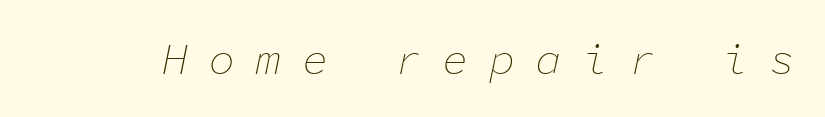
{"italic": "yes", "lean": "right", "slant_degrees": 11, "bold": "no", "weight": "thin", "width": "normal", "stroke_contrast": "low", "x_height": "medium", "monospaced": "yes", "underline": "no", "letter_spacing": "wide", "letter_spacing_em": 0.46, "glyph_px": 44}
